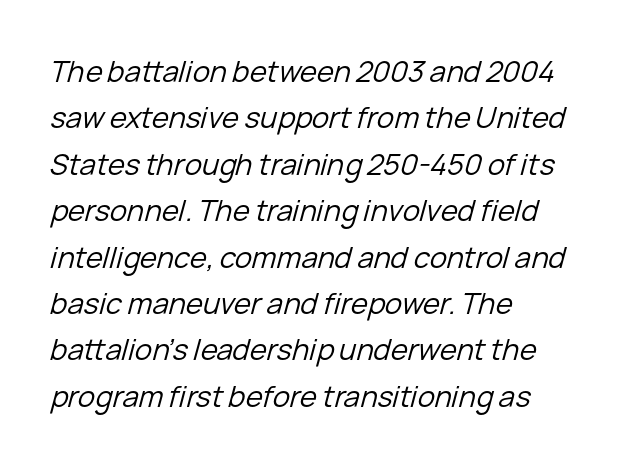
{"italic": "yes", "lean": "right", "slant_degrees": 15, "bold": "no", "weight": "regular", "width": "normal", "stroke_contrast": "low", "x_height": "medium", "monospaced": "no", "underline": "no", "align": "left", "line_spacing": "normal", "line_spacing_ratio": 1.6, "letter_spacing": "normal", "letter_spacing_em": 0.0, "glyph_px": 29}
